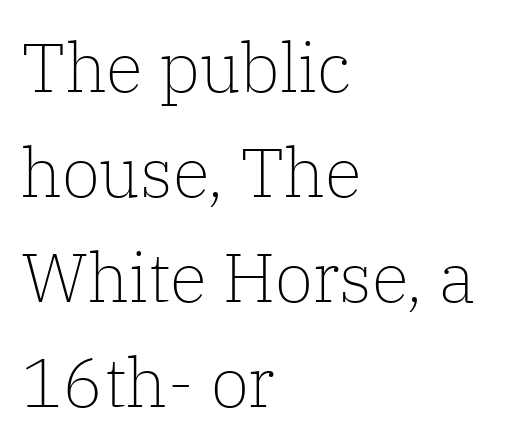
{"serif": "yes", "italic": "no", "bold": "no", "weight": "light", "width": "normal", "stroke_contrast": "low", "x_height": "medium", "monospaced": "no", "underline": "no", "align": "left", "line_spacing": "normal", "line_spacing_ratio": 1.52, "letter_spacing": "normal", "letter_spacing_em": 0.0, "glyph_px": 69}
